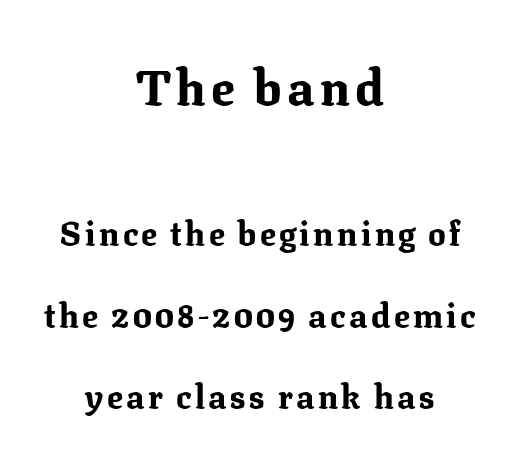
{"serif": "yes", "italic": "no", "bold": "yes", "weight": "bold", "width": "normal", "stroke_contrast": "medium", "x_height": "medium", "monospaced": "no", "underline": "no", "align": "center", "line_spacing": "loose", "line_spacing_ratio": 2.47, "larger_block": "first", "size_ratio": 1.48, "glyph_px": 49}
